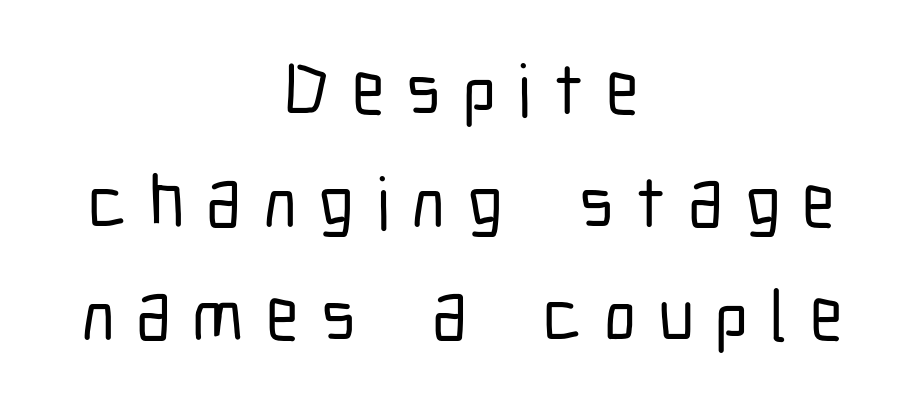
The rendering inserts visible extra space after every character. In terms of leading, this rendering sits right in the middle. A typesetter would label this face a sans. A clean baseline with only descenders dipping below it. Is this a fixed-width face? No — the glyphs have proportional, varying widths. When letters stand straight like this, we call the style roman or upright.
